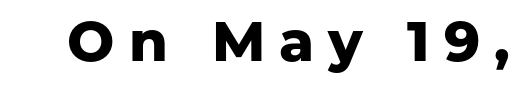
The image shows 56 px heavy sans-serif type, upright; set unusually wide letter spacing (+0.25 em), not underlined; low stroke contrast and a medium x-height.
